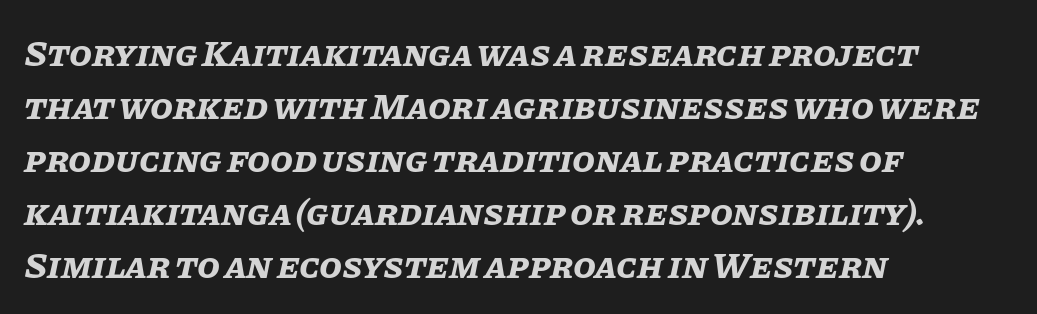
The image shows 37 px bold type, italic (leaning right); set left-aligned, normal line spacing (1.43x), normal letter spacing, not underlined; low stroke contrast and a large x-height.
